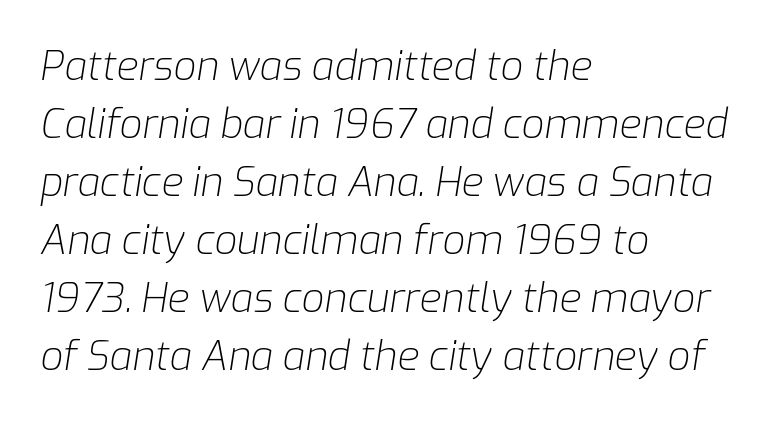
{"italic": "yes", "lean": "right", "slant_degrees": 9, "bold": "no", "weight": "light", "width": "normal", "stroke_contrast": "low", "x_height": "medium", "monospaced": "no", "underline": "no", "align": "left", "line_spacing": "normal", "line_spacing_ratio": 1.45, "letter_spacing": "normal", "letter_spacing_em": 0.0, "glyph_px": 40}
